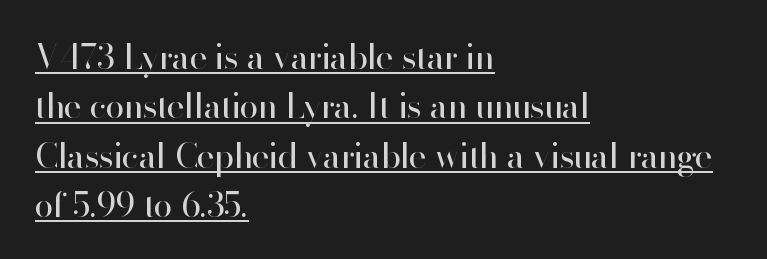
Q: Is the text bold? A: No.
Q: Is the text italic (slanted)? A: No, it is upright.
Q: Is the typeface a serif or a sans-serif typeface? A: Sans-serif.
Q: Is the text underlined? A: Yes.
Q: How is the paragraph aligned? A: Left-aligned.
Q: Is the spacing between letters normal or unusually wide? A: Normal.
Q: Is the spacing between lines tight, normal or loose? A: Normal.
Q: Width (condensed, normal, or wide)? A: Normal.
Q: Stroke contrast? A: High.
Q: x-height? A: Small.
Q: Monospaced? A: No.
